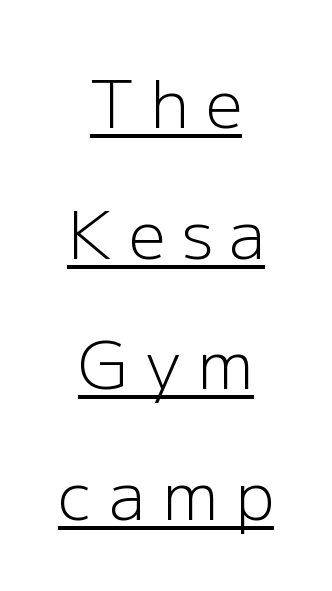
{"serif": "no", "italic": "no", "bold": "no", "weight": "light", "width": "normal", "stroke_contrast": "low", "x_height": "medium", "monospaced": "no", "underline": "yes", "align": "center", "line_spacing": "loose", "line_spacing_ratio": 2.01, "letter_spacing": "wide", "letter_spacing_em": 0.26, "glyph_px": 65}
